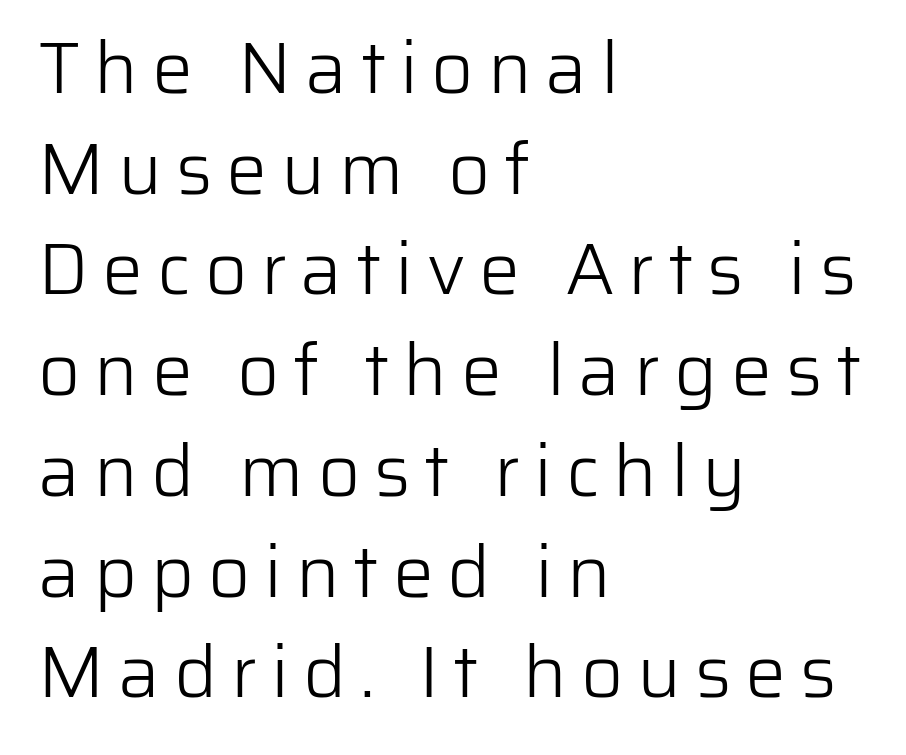
{"serif": "no", "italic": "no", "bold": "no", "weight": "light", "width": "normal", "stroke_contrast": "low", "x_height": "medium", "monospaced": "no", "underline": "no", "align": "left", "line_spacing": "normal", "line_spacing_ratio": 1.38, "glyph_px": 73}
